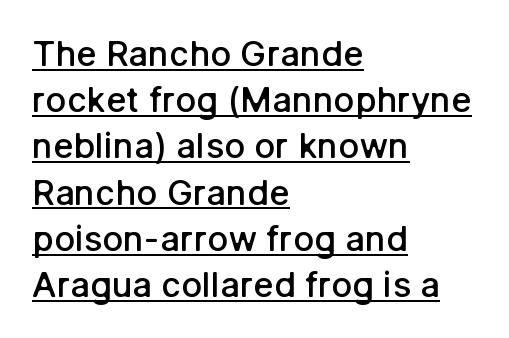
Rows of type keep a routine distance in the vertical direction. Nope, not italic — everything's standing straight. This sample has the flowing, uneven cadence of proportional lettering. Teacher's note: observe the even left margin — that is flush-left alignment. This sample carries an underscore along the baseline area. Characters follow at the spacing the type designer built in.
